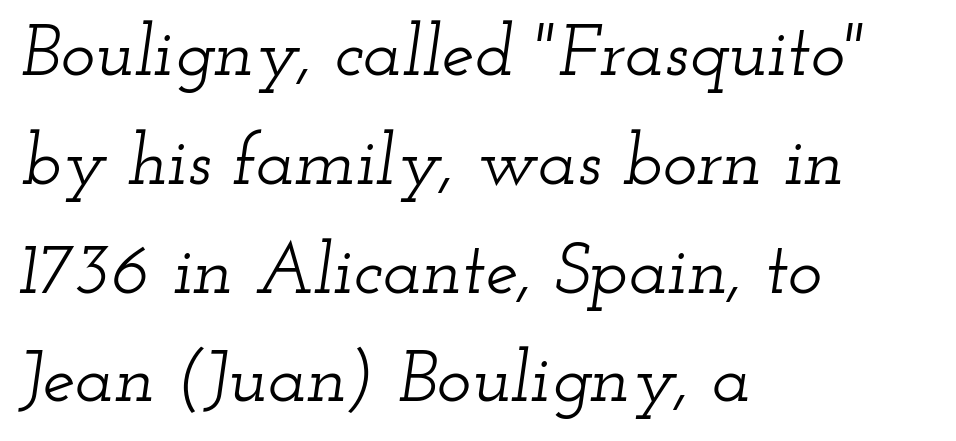
The image shows 73 px wide serif type, italic (leaning right); set left-aligned, normal line spacing (1.49x), normal letter spacing, not underlined; low stroke contrast and a small x-height.
